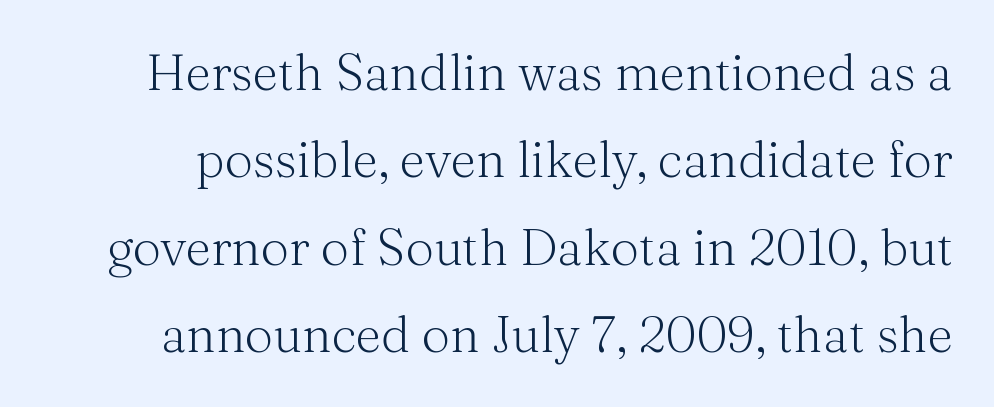
The foot of each line stays bare and open. This is serif lettering, the kind often seen in printed books. The font sits on the lighter half of the weight spectrum, regular included. Varying glyph widths throughout — classic text-font behaviour.
